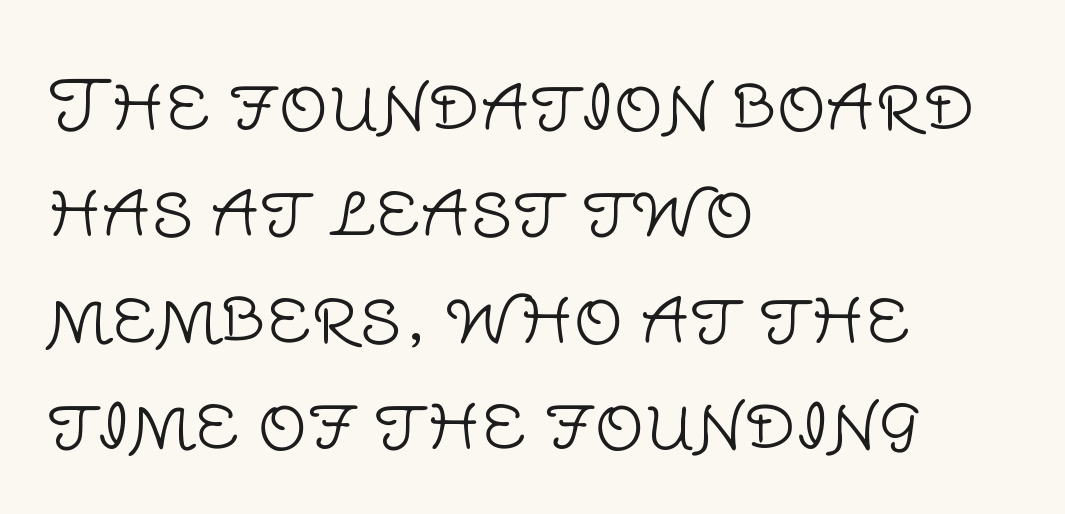
The image shows 69 px light sans-serif type; set left-aligned, normal line spacing (1.54x), normal letter spacing, not underlined; low stroke contrast and a large x-height.
